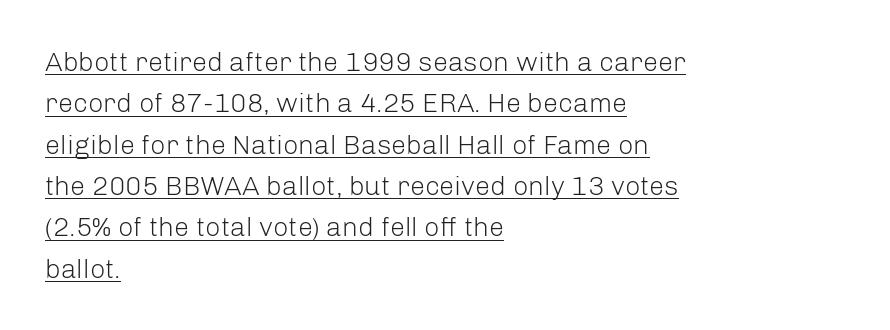
{"italic": "no", "bold": "no", "underline": "yes", "align": "left", "line_spacing": "normal", "line_spacing_ratio": 1.53, "letter_spacing": "normal", "letter_spacing_em": 0.0, "glyph_px": 27}
